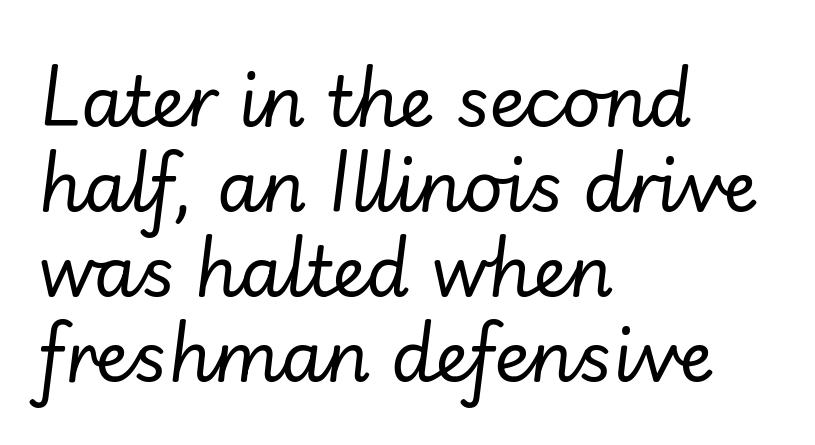
{"italic": "yes", "lean": "right", "slant_degrees": 7, "bold": "no", "weight": "regular", "width": "normal", "stroke_contrast": "low", "x_height": "small", "monospaced": "no", "underline": "no", "align": "left", "line_spacing_ratio": 1.23, "letter_spacing": "normal", "letter_spacing_em": 0.0, "glyph_px": 69}
